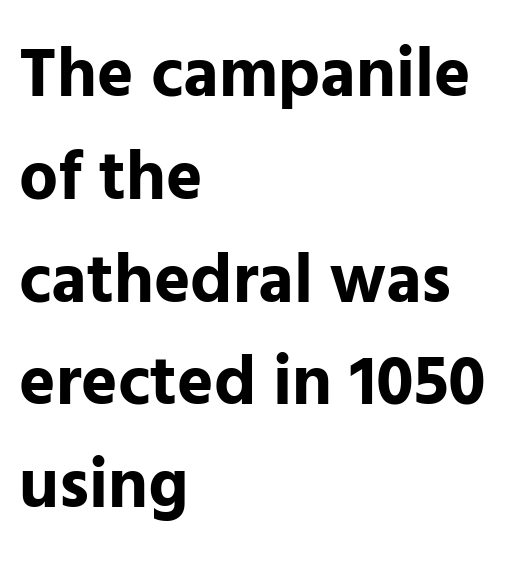
The image shows 69 px bold sans-serif type, upright; set left-aligned, normal line spacing (1.49x), normal letter spacing, not underlined; low stroke contrast and a medium x-height.
